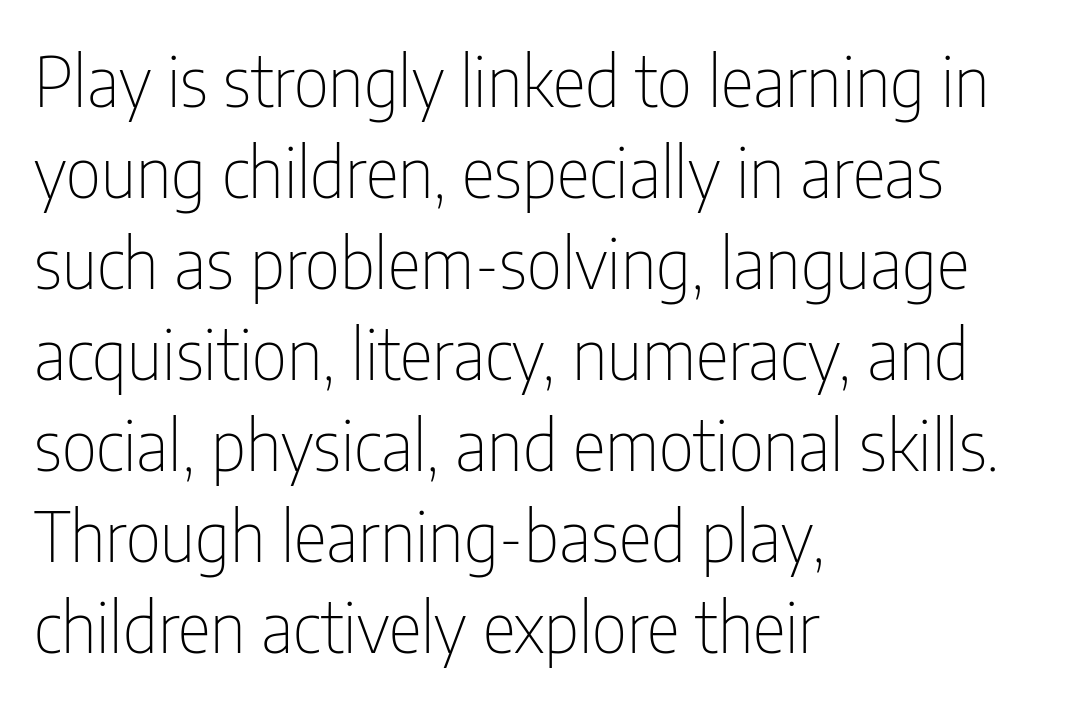
Students, observe: this is what conventionally led text looks like. Line starts are locked; line ends wander. A typesetter would call this proportional, since set widths differ per character. Has an underline been added? It has not. This reads as an unemphasized weight, regular at the heaviest. Grotesque or geometric, the face here clearly has no serifs.
